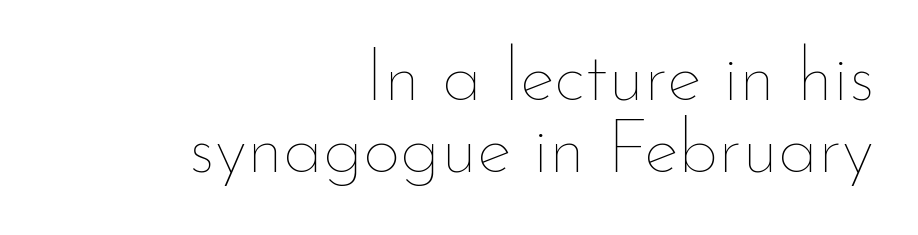
The image shows 74 px thin type, upright; set right-aligned, tight line spacing (0.97x), normal letter spacing, not underlined; low stroke contrast and a small x-height.
